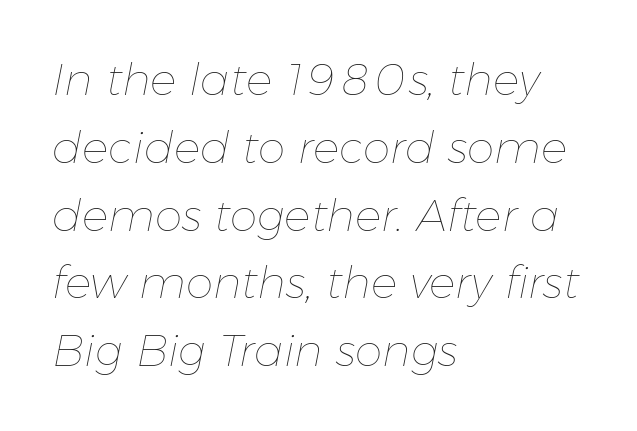
The image shows 44 px thin type, italic (leaning right); set left-aligned, normal line spacing (1.54x), normal letter spacing, not underlined; low stroke contrast and a medium x-height.
